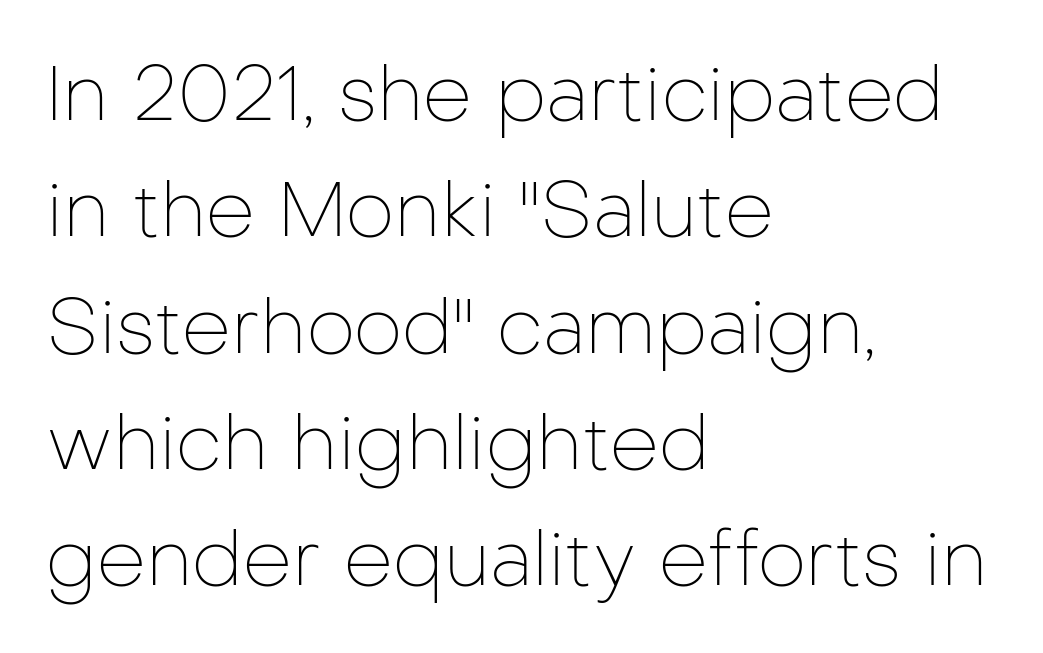
The image shows 77 px thin sans-serif type, upright; set left-aligned, normal line spacing (1.51x), normal letter spacing, not underlined; low stroke contrast and a medium x-height.
